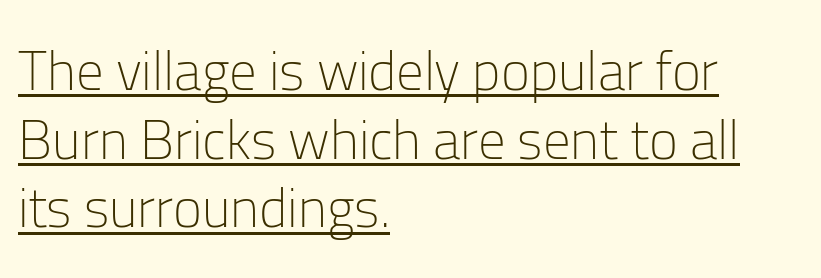
{"serif": "no", "italic": "no", "bold": "no", "weight": "light", "width": "normal", "stroke_contrast": "low", "x_height": "medium", "monospaced": "no", "underline": "yes", "align": "left", "line_spacing": "normal", "line_spacing_ratio": 1.25, "letter_spacing": "normal", "letter_spacing_em": 0.0, "glyph_px": 55}
